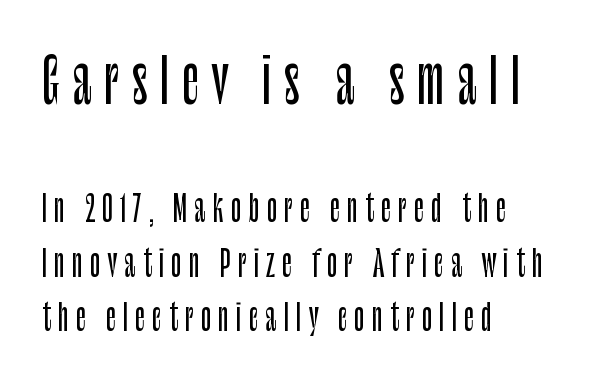
Size hierarchy here favors the leading block over the trailing one. These lines stack with their left ends in a neat column. You could only call the tracking loose — the letters float apart. Spacing verdict: proportional, widths tailored to each character. The glyphs in this specimen are sans serif.
